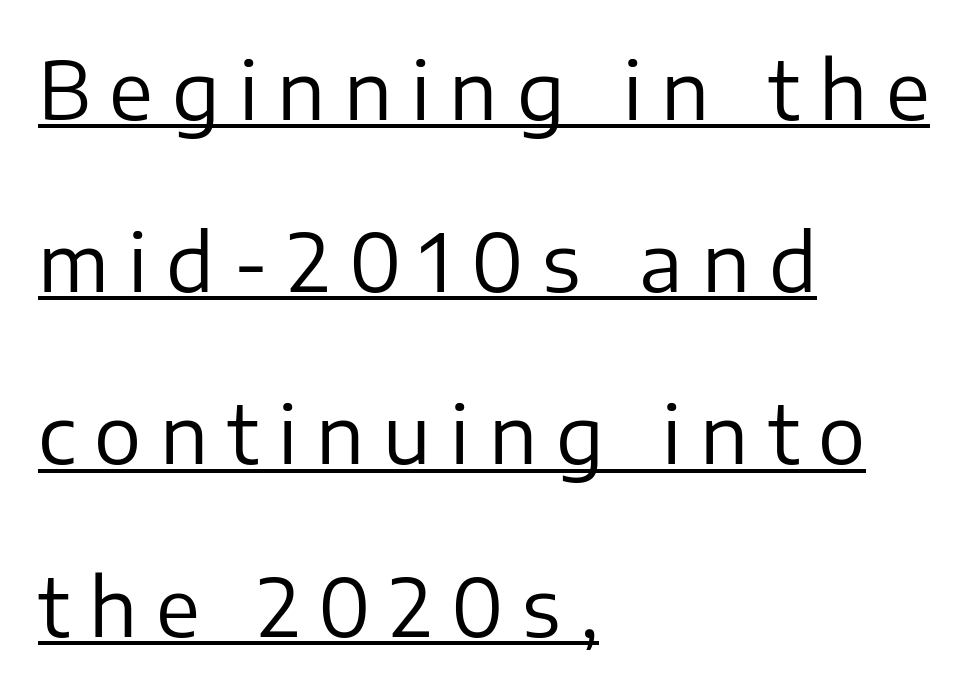
The image shows 79 px regular-weight sans-serif type, upright; set left-aligned, loose line spacing (2.18x), unusually wide letter spacing (+0.24 em), underlined; low stroke contrast and a medium x-height.
